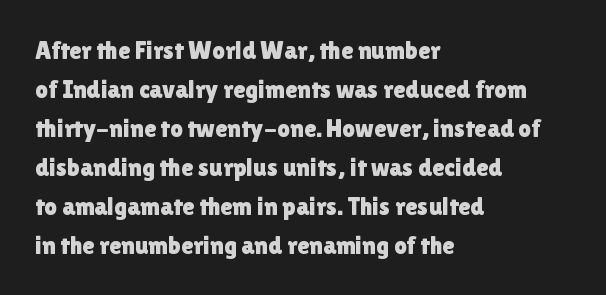
The image shows 25 px text type, upright; set left-aligned, normal line spacing (1.56x), normal letter spacing, not underlined.
